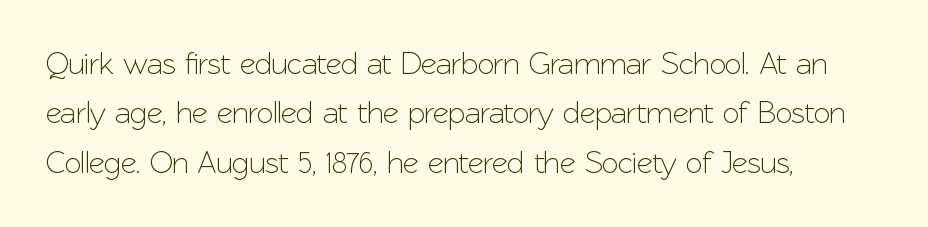
The specimen omits any rule beneath the text block's lines. Letterform terminals end flat and unadorned throughout the passage. Looks like regular typesetting: each glyph gets only the width it needs. How are the letters spaced? Ordinarily, with no added tracking. Line beginnings align vertically; line endings do not.
